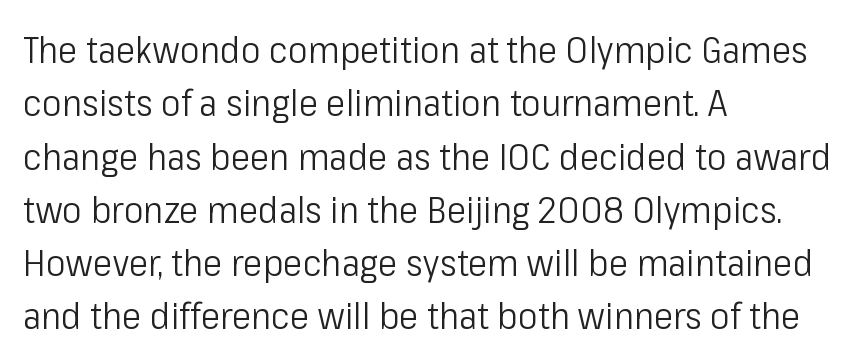
You can tell from the bare stems that sans-serif type was used. The ragged edge is on the right, which tells us the setting is flush left. The face used here is proportionally spaced, like ordinary book or web type. How would I describe the line gaps? Plain and ordinary. The specimen reads as upright at a glance.
